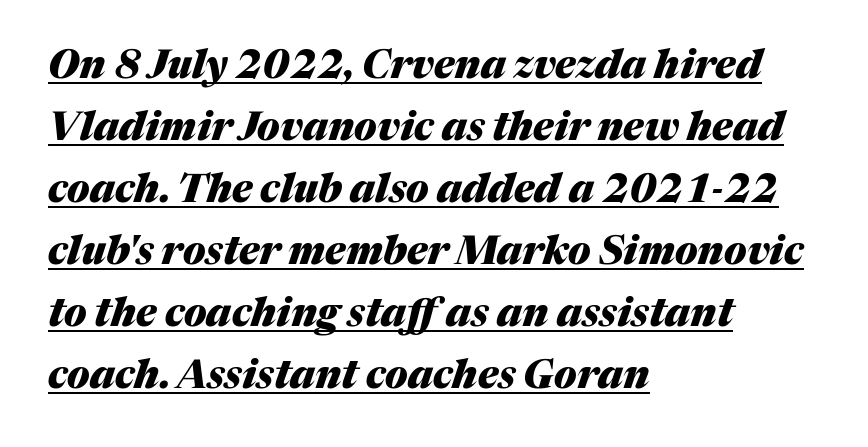
The image shows 39 px heavy type, italic (leaning right); set left-aligned, normal line spacing (1.59x), normal letter spacing, underlined; medium stroke contrast and a medium x-height.
